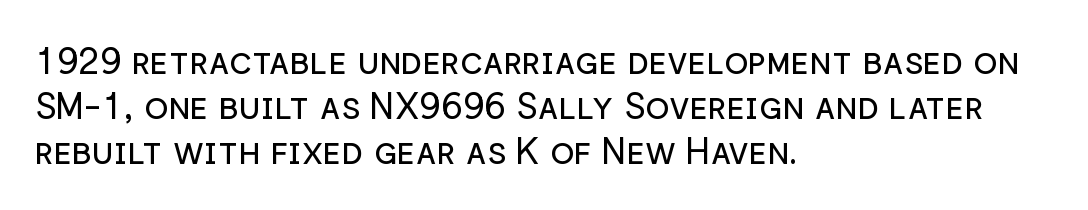
The image shows 36 px regular-weight sans-serif type, upright; set left-aligned, normal line spacing (1.25x), normal letter spacing, not underlined; low stroke contrast and a medium x-height.
